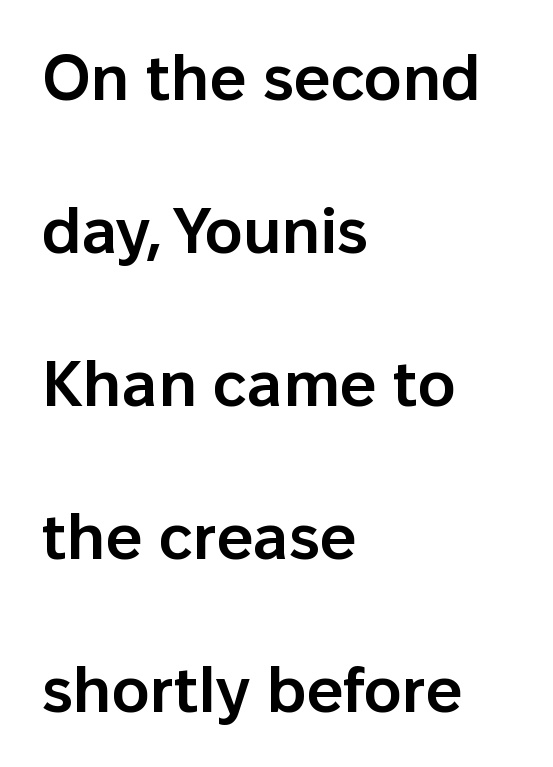
Q: Is the text bold? A: Semi-bold.
Q: Is the text italic (slanted)? A: No, it is upright.
Q: Is the typeface a serif or a sans-serif typeface? A: Sans-serif.
Q: Is the text underlined? A: No.
Q: How is the paragraph aligned? A: Left-aligned.
Q: Is the spacing between letters normal or unusually wide? A: Normal.
Q: Is the spacing between lines tight, normal or loose? A: Loose.
Q: Width (condensed, normal, or wide)? A: Normal.
Q: Stroke contrast? A: Low.
Q: x-height? A: Medium.
Q: Monospaced? A: No.
